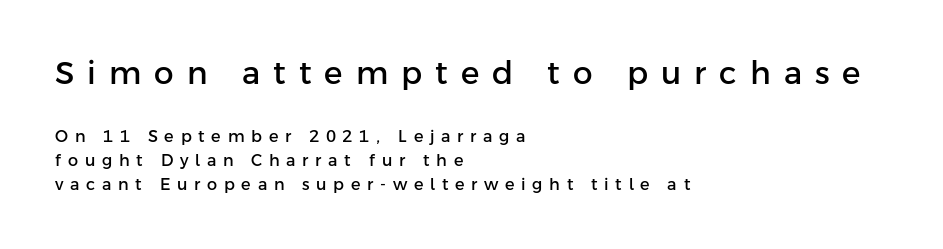
Q: Is the text italic (slanted)? A: No, it is upright.
Q: Is the typeface a serif or a sans-serif typeface? A: Sans-serif.
Q: Is the text underlined? A: No.
Q: How is the paragraph aligned? A: Left-aligned.
Q: Is the spacing between letters normal or unusually wide? A: Unusually wide.
Q: Is the spacing between lines tight, normal or loose? A: Normal.
Q: Which block of text is set in a larger size, the first (top) or the second (bottom)? A: The first (top) one.
Q: Width (condensed, normal, or wide)? A: Normal.
Q: Stroke contrast? A: Low.
Q: x-height? A: Medium.
Q: Monospaced? A: No.
